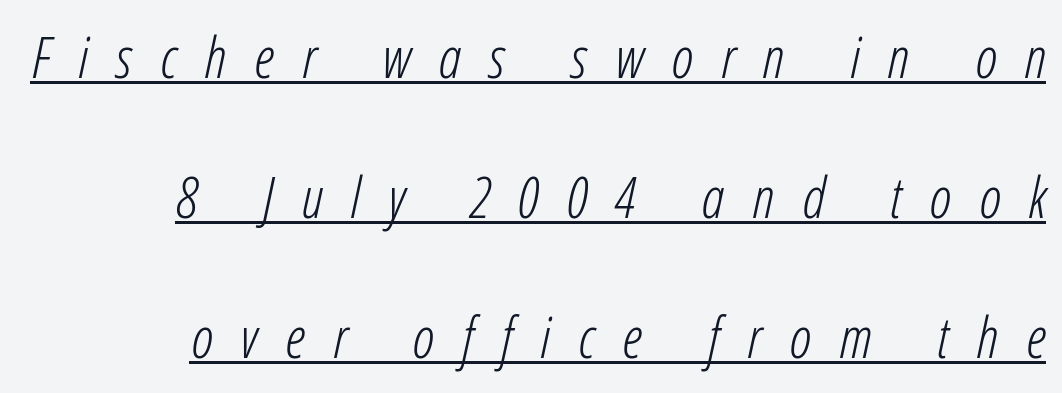
Q: Is the text bold? A: No.
Q: Is the text italic (slanted)? A: Yes, it leans right by about 12 degrees.
Q: Is the text underlined? A: Yes.
Q: How is the paragraph aligned? A: Right-aligned.
Q: Is the spacing between letters normal or unusually wide? A: Unusually wide.
Q: Is the spacing between lines tight, normal or loose? A: Loose.
Q: Width (condensed, normal, or wide)? A: Condensed.
Q: Stroke contrast? A: Low.
Q: x-height? A: Medium.
Q: Monospaced? A: No.
